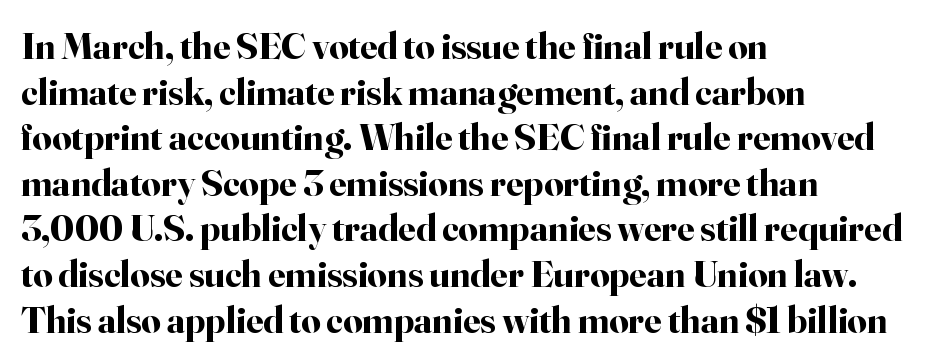
{"serif": "yes", "italic": "no", "bold": "yes", "weight": "bold", "width": "normal", "stroke_contrast": "high", "x_height": "small", "monospaced": "no", "underline": "no", "align": "left", "line_spacing_ratio": 1.2, "letter_spacing": "normal", "letter_spacing_em": 0.0, "glyph_px": 38}
